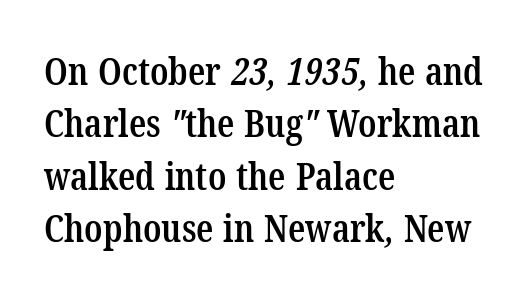
The image shows 38 px semibold, condensed serif type; set left-aligned, normal line spacing (1.38x), normal letter spacing, not underlined; low stroke contrast and a medium x-height.
